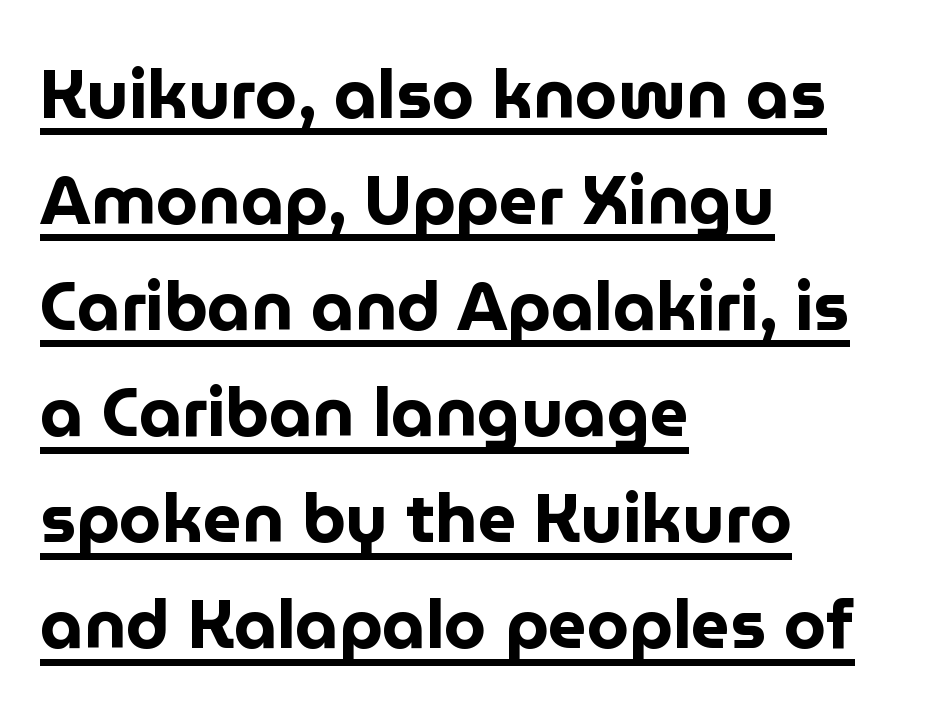
Q: Is the text bold? A: Yes.
Q: Is the text italic (slanted)? A: No, it is upright.
Q: Is the typeface a serif or a sans-serif typeface? A: Sans-serif.
Q: Is the text underlined? A: Yes.
Q: How is the paragraph aligned? A: Left-aligned.
Q: Is the spacing between letters normal or unusually wide? A: Normal.
Q: Is the spacing between lines tight, normal or loose? A: Normal.
Q: Width (condensed, normal, or wide)? A: Normal.
Q: Stroke contrast? A: Low.
Q: x-height? A: Medium.
Q: Monospaced? A: No.
